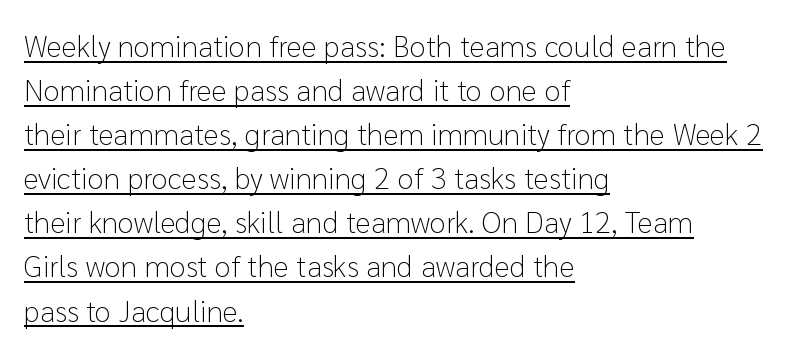
{"serif": "no", "italic": "no", "bold": "no", "weight": "light", "width": "normal", "stroke_contrast": "low", "x_height": "medium", "monospaced": "no", "underline": "yes", "align": "left", "line_spacing": "normal", "line_spacing_ratio": 1.47, "letter_spacing": "normal", "letter_spacing_em": 0.0, "glyph_px": 30}
